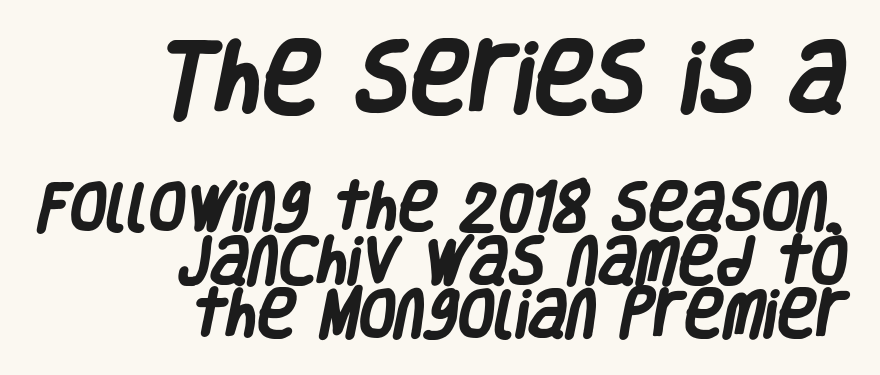
Q: Is the text bold? A: Yes.
Q: Is the typeface a serif or a sans-serif typeface? A: Sans-serif.
Q: Is the text underlined? A: No.
Q: How is the paragraph aligned? A: Right-aligned.
Q: Is the spacing between letters normal or unusually wide? A: Normal.
Q: Is the spacing between lines tight, normal or loose? A: Tight.
Q: Which block of text is set in a larger size, the first (top) or the second (bottom)? A: The first (top) one.
Q: Width (condensed, normal, or wide)? A: Condensed.
Q: Stroke contrast? A: Low.
Q: x-height? A: Large.
Q: Monospaced? A: No.
